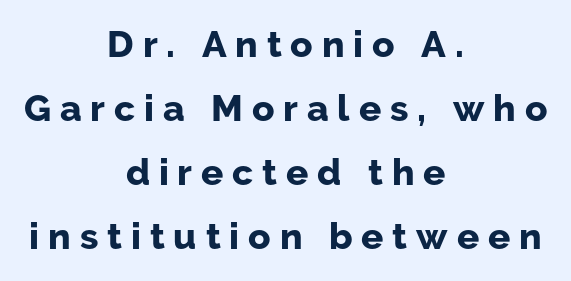
As a designer I'd log this as weight 700, bold. Posture: straight, roman, zero tilt. Looks like regular typesetting: each glyph gets only the width it needs. The letterforms stand isolated, each surrounded by extra space.
